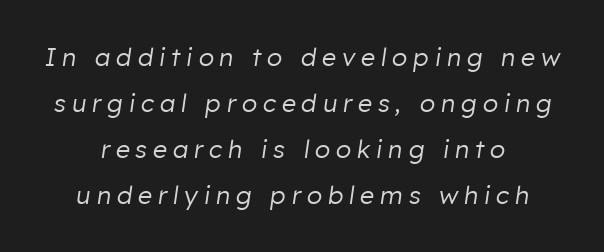
A typesetter would mark this as italic. In CSS terms this would be text-align: center. Caption: face not bold, strokes unweighted. Honestly, there is no underline to notice here at all.
